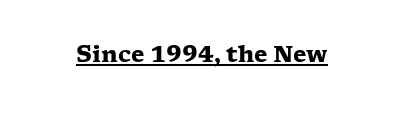
{"italic": "no", "bold": "yes", "underline": "yes", "letter_spacing": "normal", "letter_spacing_em": 0.0, "glyph_px": 22}
